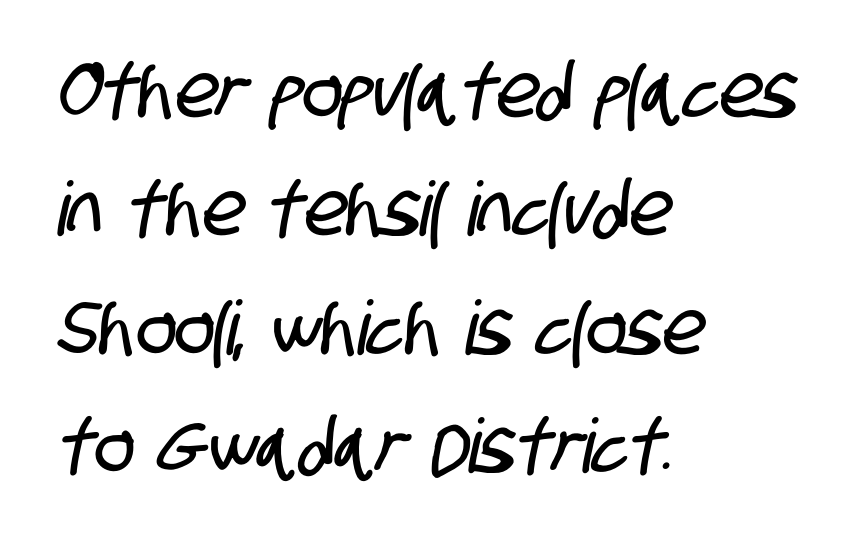
{"serif": "no", "width": "condensed", "stroke_contrast": "low", "x_height": "large", "monospaced": "no", "underline": "no", "align": "left", "line_spacing": "normal", "line_spacing_ratio": 1.58, "letter_spacing": "normal", "letter_spacing_em": 0.0, "glyph_px": 75}
